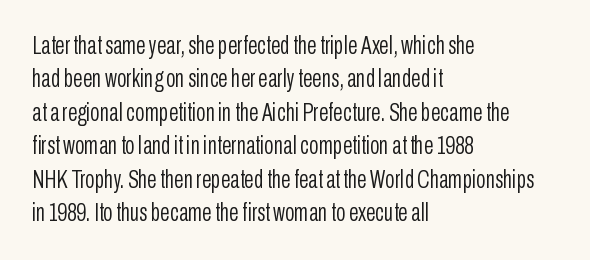
Notice how the stems are strictly vertical — no italics here. Clear beneath every line of the passage. Compared with typical paragraphs, the rows here are spaced about the same. The letters look calm and open, with moderate or lighter stems. Spacing between characters is what you'd get straight out of the box.
